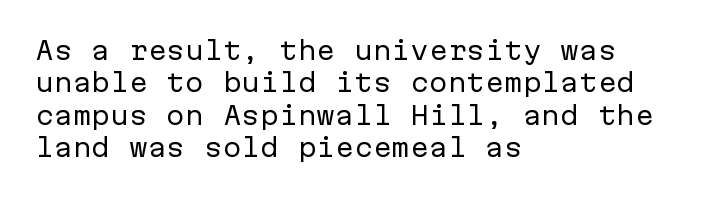
Q: Is the text bold? A: No.
Q: Is the text italic (slanted)? A: No, it is upright.
Q: Is the text underlined? A: No.
Q: How is the paragraph aligned? A: Left-aligned.
Q: Is the spacing between letters normal or unusually wide? A: Normal.
Q: Is the spacing between lines tight, normal or loose? A: Normal.
